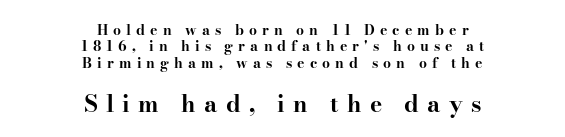
The image shows 23 px bold type, upright; set centered, line spacing 1.17x, unusually wide letter spacing (+0.36 em), not underlined; the second (bottom) block is 1.64x larger.
